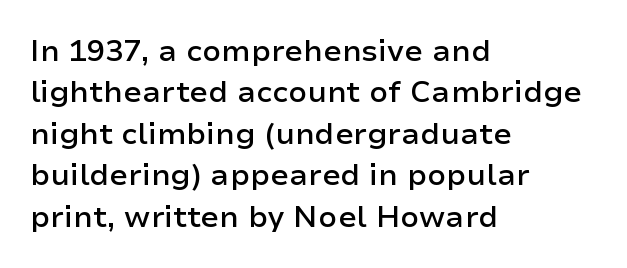
The image shows 30 px semibold sans-serif type, upright; set left-aligned, normal line spacing (1.38x), normal letter spacing, not underlined; low stroke contrast and a medium x-height.
